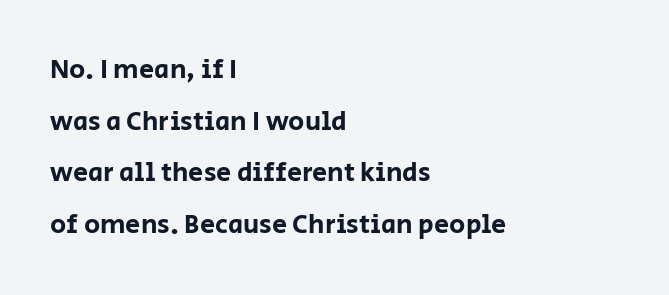
Q: Is the text italic (slanted)? A: No, it is upright.
Q: Is the text underlined? A: No.
Q: How is the paragraph aligned? A: Left-aligned.
Q: Is the spacing between letters normal or unusually wide? A: Normal.
Q: Is the spacing between lines tight, normal or loose? A: Loose.
